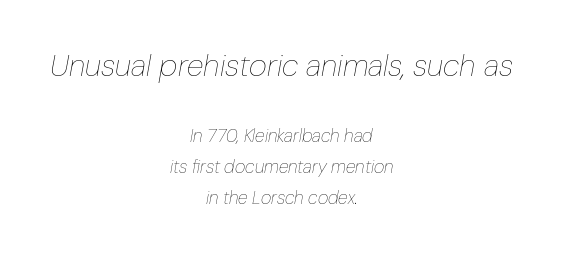
The rendering uses natural spacing where letterforms have individual widths. Any mark beneath the type? The region is blank. The type is set solid horizontally, with unmodified tracking. The passage shown begins with its larger block and ends with its smaller one. The axis of the letterforms is tilted away from vertical. These lines are centered, leaving both edges ragged.
